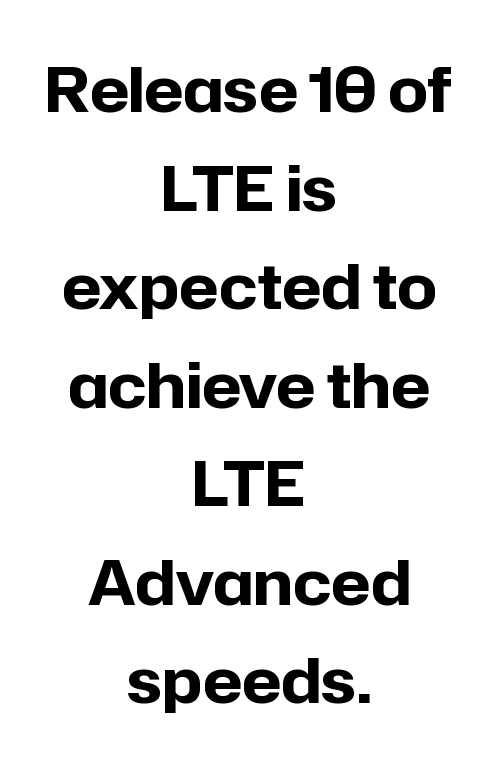
{"serif": "no", "italic": "no", "bold": "yes", "weight": "bold", "width": "normal", "stroke_contrast": "low", "x_height": "medium", "monospaced": "no", "underline": "no", "align": "center", "line_spacing": "normal", "line_spacing_ratio": 1.59, "letter_spacing": "normal", "letter_spacing_em": 0.0, "glyph_px": 62}
